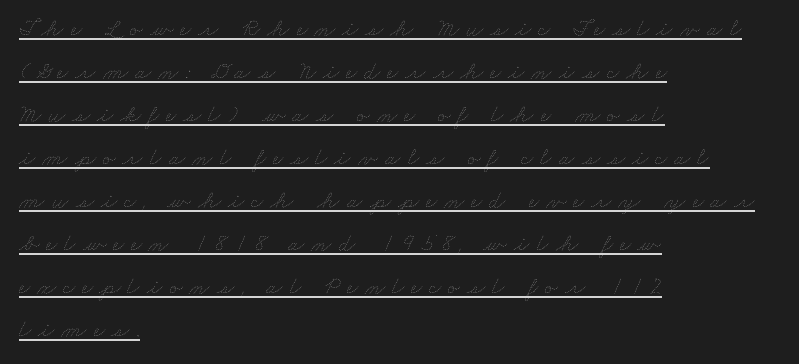
The image shows 24 px text type; set left-aligned, line spacing 1.79x, unusually wide letter spacing (+0.28 em), underlined.
